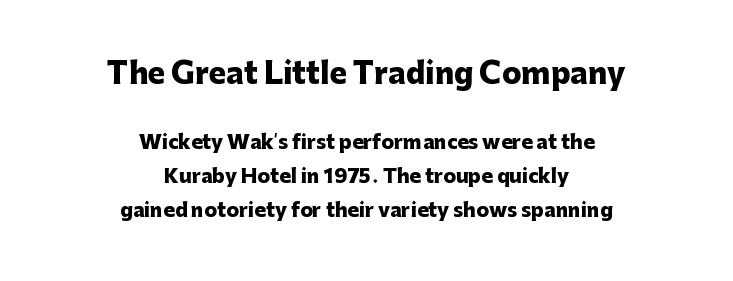
Q: Is the text bold? A: Yes.
Q: Is the text italic (slanted)? A: No, it is upright.
Q: Is the typeface a serif or a sans-serif typeface? A: Sans-serif.
Q: Is the text underlined? A: No.
Q: How is the paragraph aligned? A: Centered.
Q: Is the spacing between letters normal or unusually wide? A: Normal.
Q: Which block of text is set in a larger size, the first (top) or the second (bottom)? A: The first (top) one.
Q: Width (condensed, normal, or wide)? A: Normal.
Q: Stroke contrast? A: Low.
Q: x-height? A: Medium.
Q: Monospaced? A: No.
